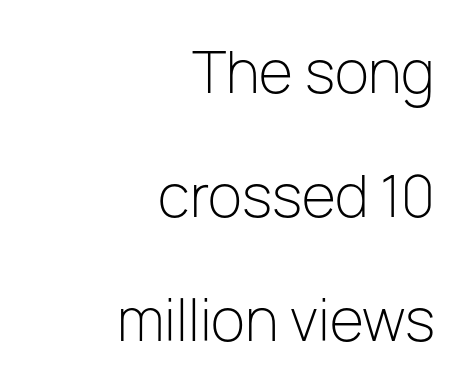
Teacher's note: observe the even right margin — that is flush-right alignment. Unlike italic type, these characters show no tilt at all. A bare baseline throughout the passage. The font is comparable to plain body text, perhaps lighter. Is this a fixed-width face? No — the glyphs have proportional, varying widths.
